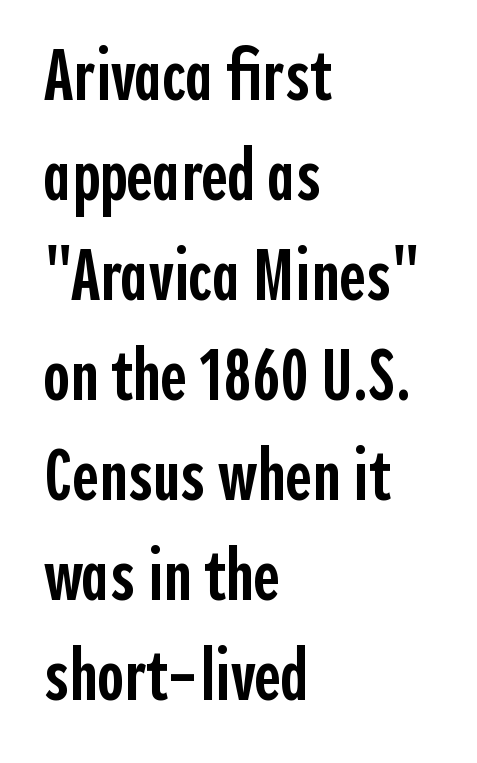
Q: Is the text bold? A: Semi-bold.
Q: Is the text italic (slanted)? A: No, it is upright.
Q: Is the typeface a serif or a sans-serif typeface? A: Sans-serif.
Q: Is the text underlined? A: No.
Q: How is the paragraph aligned? A: Left-aligned.
Q: Is the spacing between letters normal or unusually wide? A: Normal.
Q: Is the spacing between lines tight, normal or loose? A: Normal.
Q: Width (condensed, normal, or wide)? A: Condensed.
Q: x-height? A: Medium.
Q: Monospaced? A: No.
